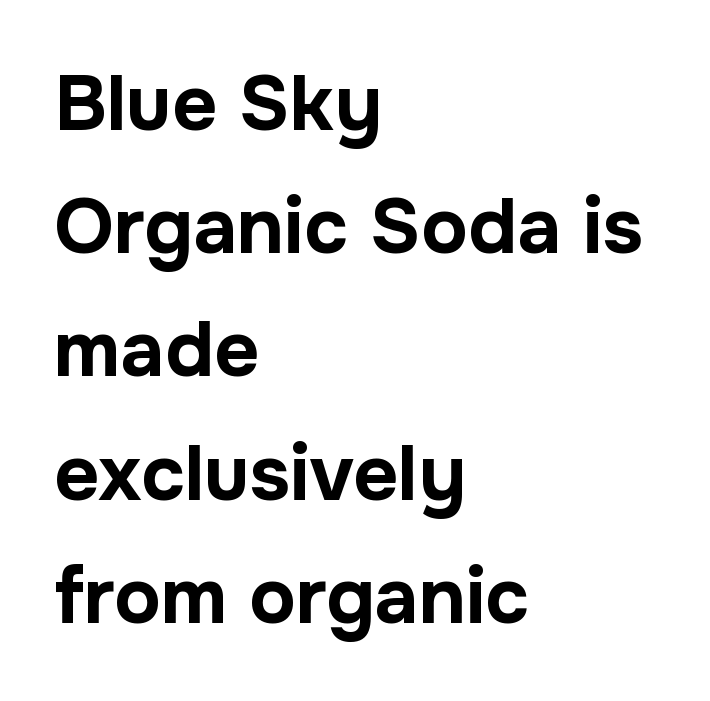
Notice how descenders clear the ascenders below comfortably — that's standard leading. The rendering uses natural spacing where letterforms have individual widths. Weight check: bold — yes, fully. The lettering stays uniformly vertical, giving the passage a roman look. Left-aligned paragraph, ragged on the right.
